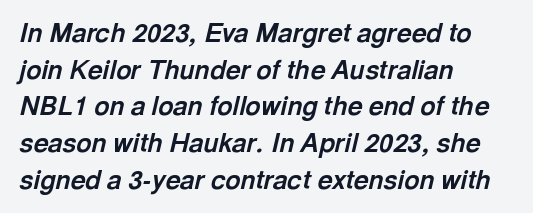
Q: Is the text bold? A: Yes.
Q: Is the text italic (slanted)? A: Yes, it leans right by about 13 degrees.
Q: Is the text underlined? A: No.
Q: How is the paragraph aligned? A: Left-aligned.
Q: Is the spacing between letters normal or unusually wide? A: Normal.
Q: Is the spacing between lines tight, normal or loose? A: Normal.
